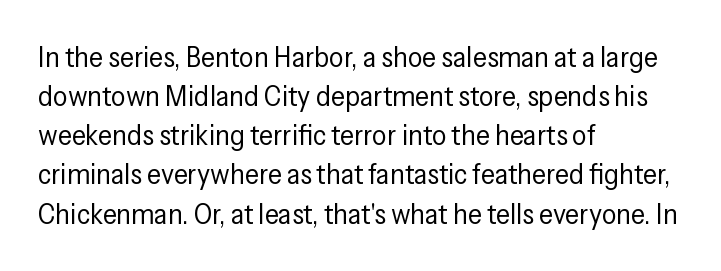
The type is set solid horizontally, with unmodified tracking. The strokes are not fattened; the text isn't bold. Examine the stroke ends and you'll find no serifs. Note the varied advance widths — an 'i' is clearly narrower than an 'm'. Glance below the letters and you will spot only blank space.
